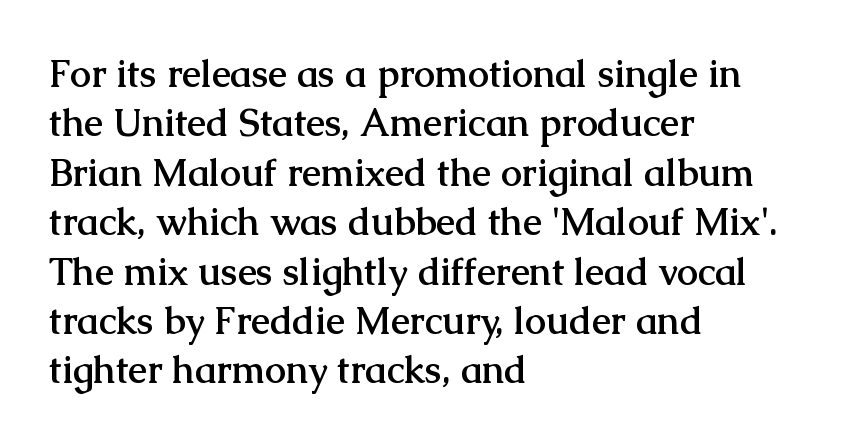
Q: Is the text bold? A: Yes.
Q: Is the text italic (slanted)? A: No, it is upright.
Q: Is the typeface a serif or a sans-serif typeface? A: Serif.
Q: Is the text underlined? A: No.
Q: How is the paragraph aligned? A: Left-aligned.
Q: Is the spacing between letters normal or unusually wide? A: Normal.
Q: Is the spacing between lines tight, normal or loose? A: Normal.
Q: Width (condensed, normal, or wide)? A: Normal.
Q: Stroke contrast? A: Medium.
Q: x-height? A: Medium.
Q: Monospaced? A: No.
